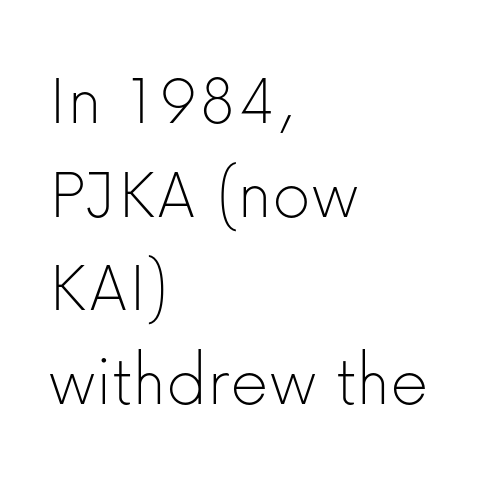
Q: Is the text bold? A: No.
Q: Is the text italic (slanted)? A: No, it is upright.
Q: Is the typeface a serif or a sans-serif typeface? A: Sans-serif.
Q: Is the text underlined? A: No.
Q: How is the paragraph aligned? A: Left-aligned.
Q: Is the spacing between letters normal or unusually wide? A: Normal.
Q: Is the spacing between lines tight, normal or loose? A: Normal.
Q: Width (condensed, normal, or wide)? A: Normal.
Q: Stroke contrast? A: Low.
Q: x-height? A: Medium.
Q: Monospaced? A: No.
